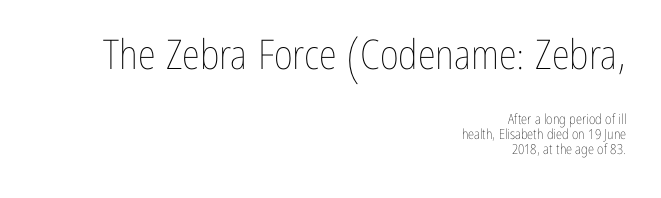
The image shows 41 px thin, condensed type, upright; set right-aligned, tight line spacing (1.08x), normal letter spacing, not underlined; the first (top) block is 2.93x larger; low stroke contrast and a medium x-height.
